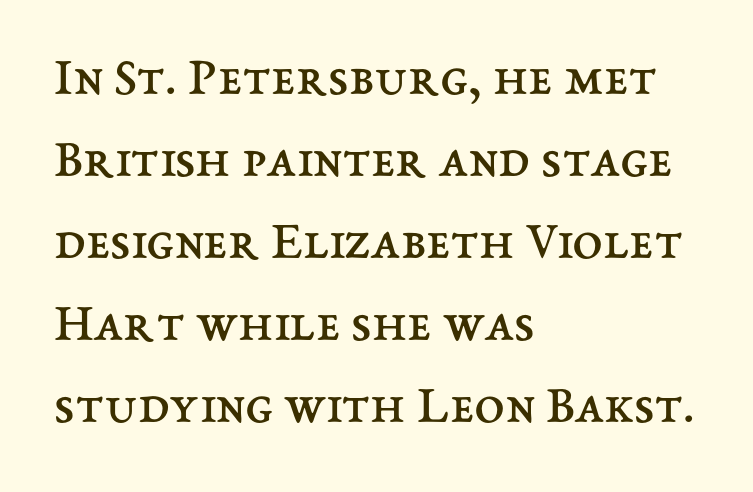
{"italic": "no", "bold": "no", "weight": "regular", "width": "normal", "stroke_contrast": "medium", "x_height": "medium", "monospaced": "no", "underline": "no", "align": "left", "line_spacing": "normal", "line_spacing_ratio": 1.49, "letter_spacing": "normal", "letter_spacing_em": 0.0, "glyph_px": 55}
